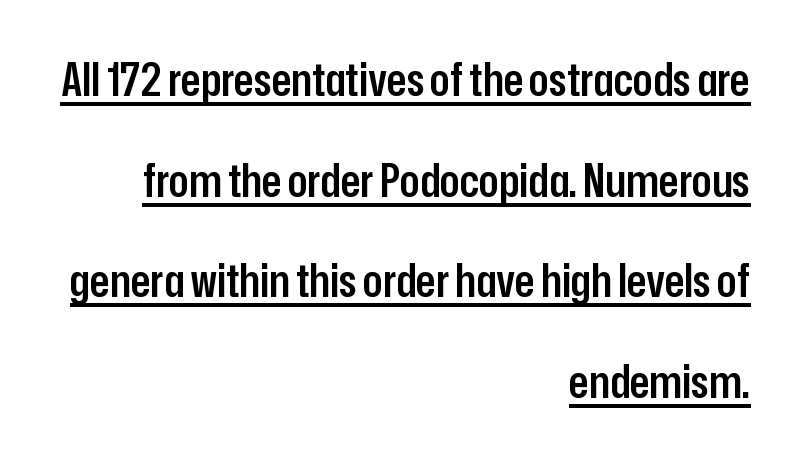
Q: Is the text bold? A: Semi-bold.
Q: Is the text italic (slanted)? A: No, it is upright.
Q: Is the typeface a serif or a sans-serif typeface? A: Sans-serif.
Q: Is the text underlined? A: Yes.
Q: How is the paragraph aligned? A: Right-aligned.
Q: Is the spacing between letters normal or unusually wide? A: Normal.
Q: Is the spacing between lines tight, normal or loose? A: Loose.
Q: Width (condensed, normal, or wide)? A: Condensed.
Q: Stroke contrast? A: Low.
Q: x-height? A: Medium.
Q: Monospaced? A: No.
